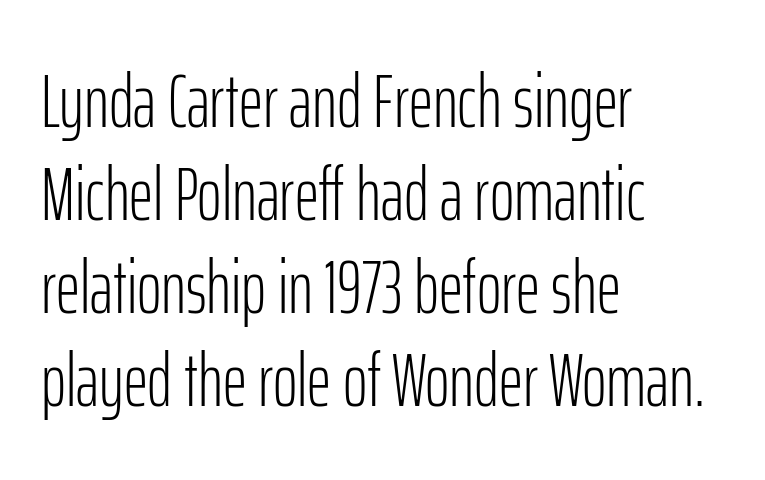
{"serif": "no", "italic": "no", "bold": "no", "weight": "light", "width": "condensed", "stroke_contrast": "low", "x_height": "medium", "monospaced": "no", "underline": "no", "align": "left", "line_spacing_ratio": 1.24, "letter_spacing": "normal", "letter_spacing_em": 0.0, "glyph_px": 75}
